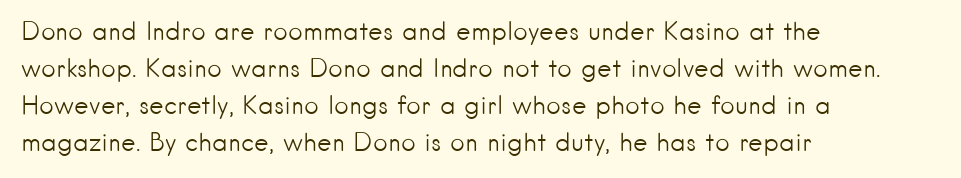
A typesetter would call this leading conventional body-copy spacing. Descender tails drop into unmarked territory. Visually the block forms a straight wall on the left and a jagged coastline on the right. Do the letters lean? They stand straight.
